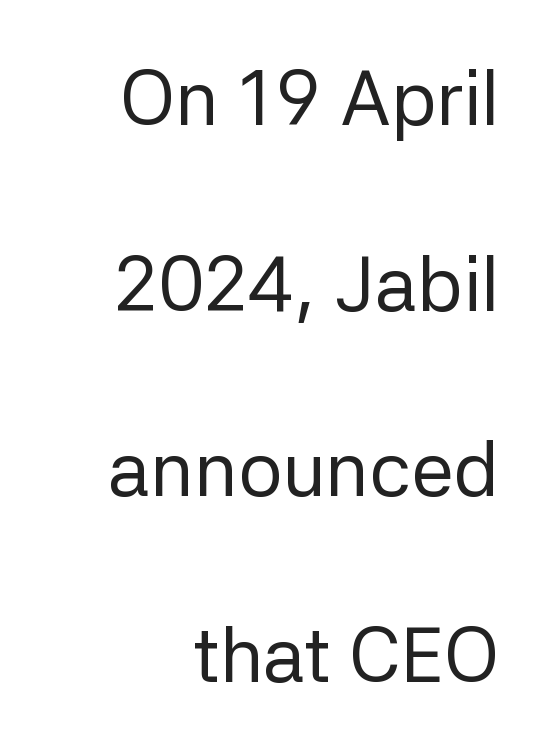
{"serif": "no", "italic": "no", "bold": "no", "weight": "regular", "width": "normal", "stroke_contrast": "low", "x_height": "medium", "monospaced": "no", "underline": "no", "align": "right", "line_spacing": "loose", "line_spacing_ratio": 2.41, "letter_spacing": "normal", "letter_spacing_em": 0.0, "glyph_px": 77}
